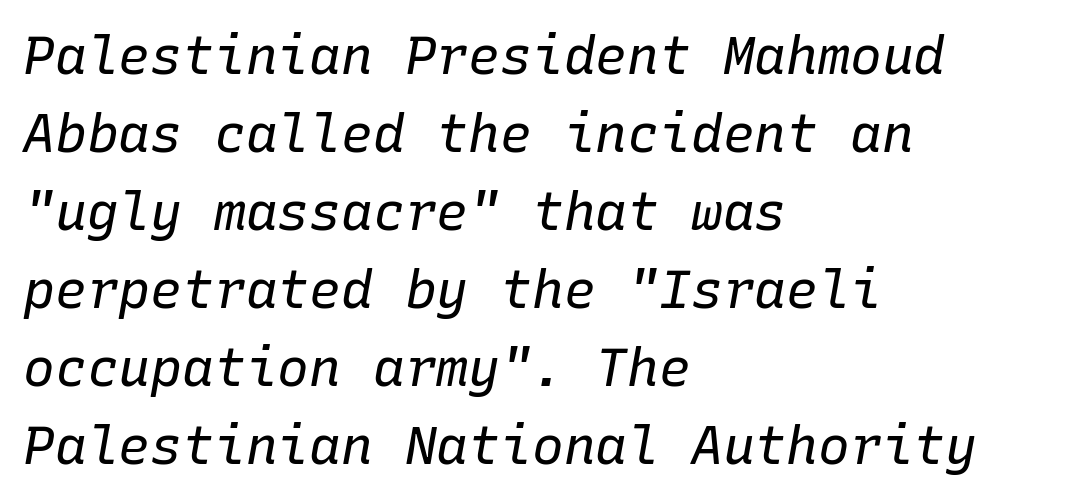
{"italic": "yes", "lean": "right", "slant_degrees": 10, "bold": "no", "weight": "regular", "width": "normal", "stroke_contrast": "low", "x_height": "medium", "monospaced": "yes", "underline": "no", "align": "left", "line_spacing": "normal", "line_spacing_ratio": 1.47, "letter_spacing": "normal", "letter_spacing_em": 0.0, "glyph_px": 53}
